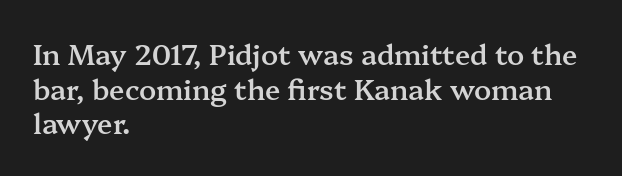
{"serif": "yes", "italic": "no", "bold": "semi", "weight": "semibold", "width": "normal", "stroke_contrast": "medium", "x_height": "medium", "monospaced": "no", "underline": "no", "align": "left", "line_spacing_ratio": 1.24, "letter_spacing": "normal", "letter_spacing_em": 0.0, "glyph_px": 28}
